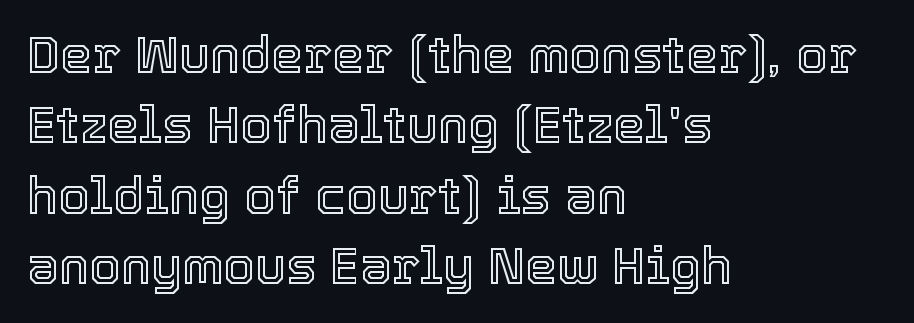
Honestly, there is no underline to notice here at all. The paragraph has a hard left edge and a soft right edge. No italicization has been applied; the sample stays upright. Is the letter spacing exaggerated? No — it looks like the ordinary default. Normally led — the rows are evenly, conventionally spaced.
